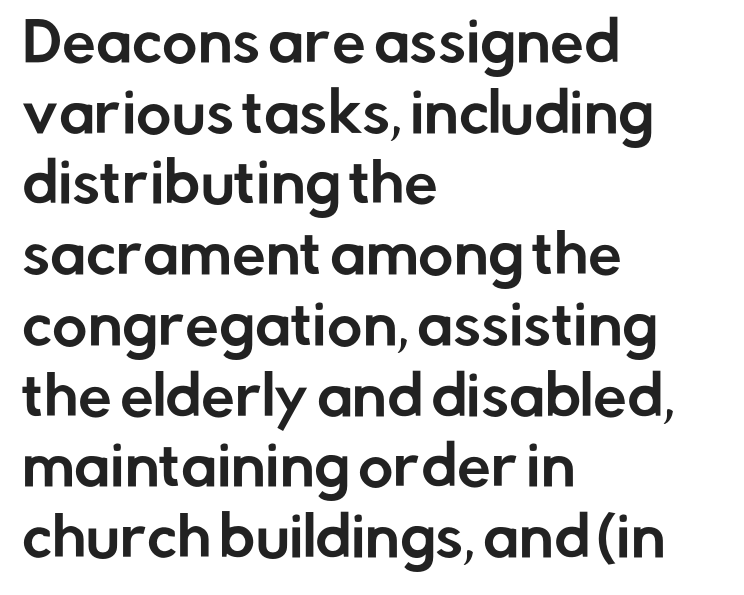
The image shows 54 px sans-serif type, upright; set left-aligned, normal line spacing (1.31x), normal letter spacing, not underlined; low stroke contrast and a medium x-height.
